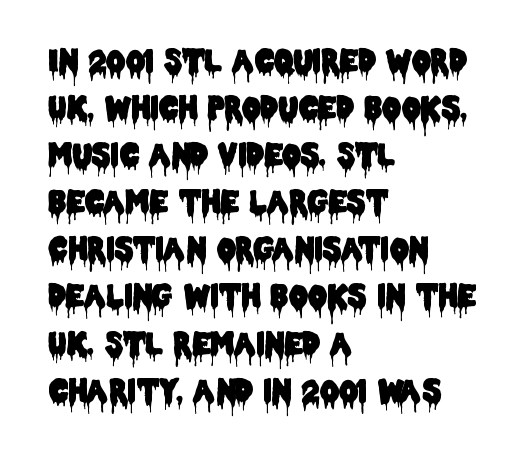
{"serif": "no", "italic": "no", "width": "condensed", "stroke_contrast": "low", "x_height": "large", "monospaced": "no", "underline": "no", "align": "left", "line_spacing": "normal", "line_spacing_ratio": 1.57, "letter_spacing": "normal", "letter_spacing_em": 0.0, "glyph_px": 30}
